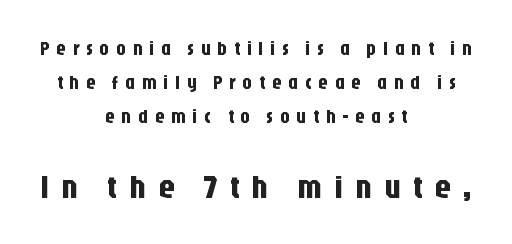
The face used here is a sans, in the tradition of grotesques and geometrics. Spacing verdict: proportional, widths tailored to each character. Quick note: underline off. Is the letter spacing exaggerated? Yes — the characters are pushed far apart. Posture: upright roman.
